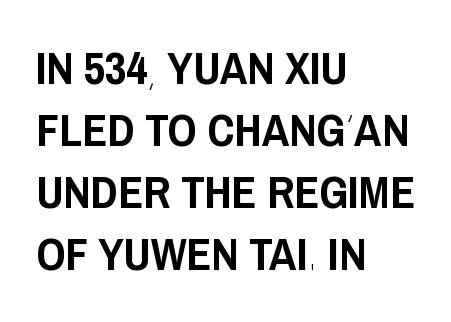
The image shows 46 px condensed sans-serif type, upright; set left-aligned, normal line spacing (1.35x), normal letter spacing, not underlined; low stroke contrast and a large x-height.
